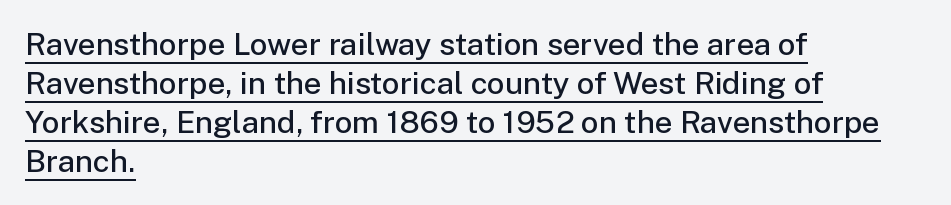
Q: Is the text bold? A: Semi-bold.
Q: Is the text italic (slanted)? A: No, it is upright.
Q: Is the typeface a serif or a sans-serif typeface? A: Sans-serif.
Q: Is the text underlined? A: Yes.
Q: How is the paragraph aligned? A: Left-aligned.
Q: Is the spacing between letters normal or unusually wide? A: Normal.
Q: Is the spacing between lines tight, normal or loose? A: Normal.
Q: Width (condensed, normal, or wide)? A: Normal.
Q: Stroke contrast? A: Low.
Q: x-height? A: Medium.
Q: Monospaced? A: No.
